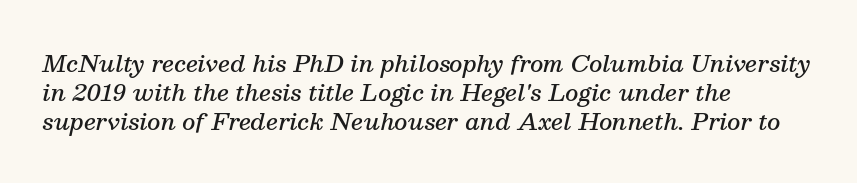
Q: Is the text bold? A: Semi-bold.
Q: Is the text italic (slanted)? A: Yes, it leans right by about 13 degrees.
Q: Is the text underlined? A: No.
Q: How is the paragraph aligned? A: Left-aligned.
Q: Is the spacing between letters normal or unusually wide? A: Normal.
Q: Is the spacing between lines tight, normal or loose? A: Normal.
